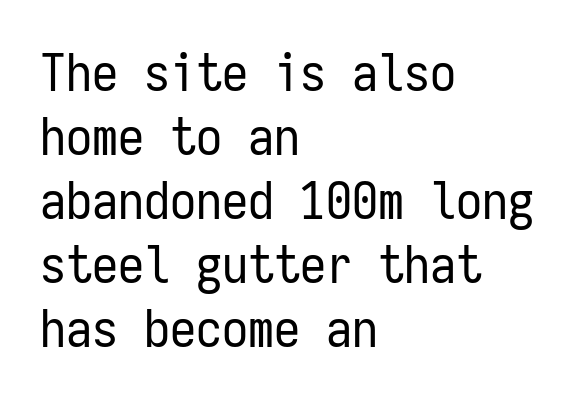
{"serif": "no", "italic": "no", "bold": "no", "weight": "regular", "width": "condensed", "stroke_contrast": "low", "x_height": "medium", "monospaced": "yes", "underline": "no", "align": "left", "line_spacing_ratio": 1.23, "letter_spacing": "normal", "letter_spacing_em": 0.0, "glyph_px": 52}
